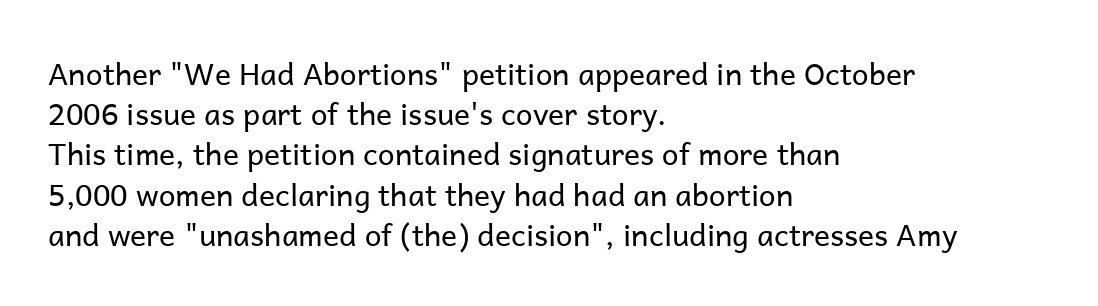
Q: Is the text bold? A: No.
Q: Is the text italic (slanted)? A: No, it is upright.
Q: Is the typeface a serif or a sans-serif typeface? A: Sans-serif.
Q: Is the text underlined? A: No.
Q: How is the paragraph aligned? A: Left-aligned.
Q: Is the spacing between letters normal or unusually wide? A: Normal.
Q: Is the spacing between lines tight, normal or loose? A: Normal.
Q: Width (condensed, normal, or wide)? A: Normal.
Q: Stroke contrast? A: Low.
Q: x-height? A: Medium.
Q: Monospaced? A: No.
